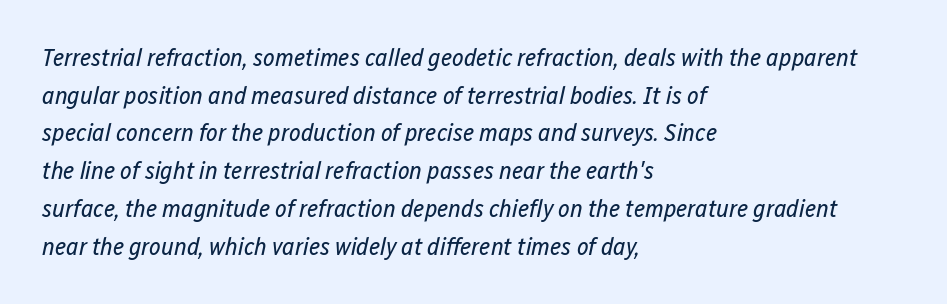
Q: Is the text bold? A: No.
Q: Is the text italic (slanted)? A: Yes, it leans right by about 12 degrees.
Q: Is the text underlined? A: No.
Q: How is the paragraph aligned? A: Left-aligned.
Q: Is the spacing between letters normal or unusually wide? A: Normal.
Q: Is the spacing between lines tight, normal or loose? A: Normal.
